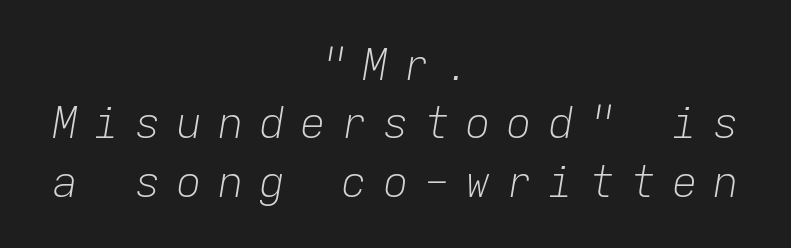
The image shows 43 px light type, italic (leaning right), monospaced; set centered, normal line spacing (1.36x), unusually wide letter spacing (+0.36 em), not underlined; low stroke contrast and a medium x-height.
